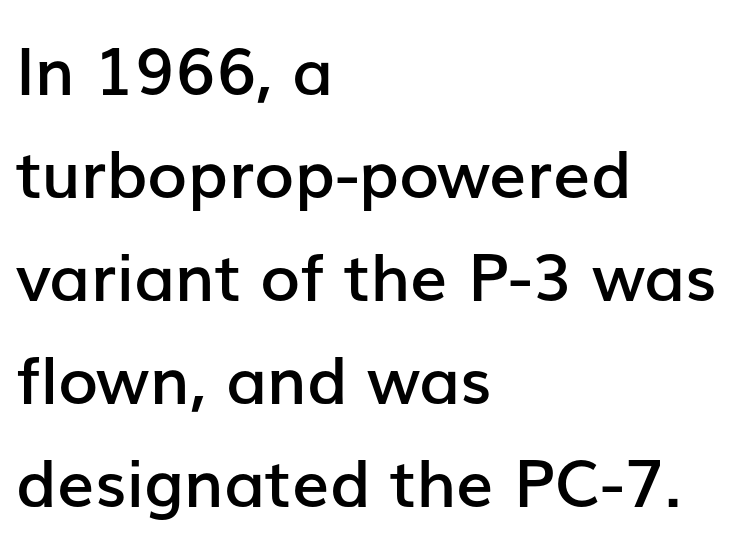
The image shows 66 px semibold sans-serif type, upright; set left-aligned, normal line spacing (1.56x), normal letter spacing, not underlined; low stroke contrast and a medium x-height.
